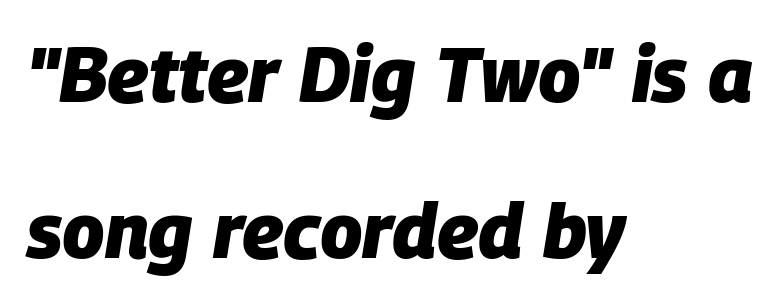
The image shows 77 px heavy type, italic (leaning right); set left-aligned, loose line spacing (2.03x), normal letter spacing, not underlined; low stroke contrast and a large x-height.
